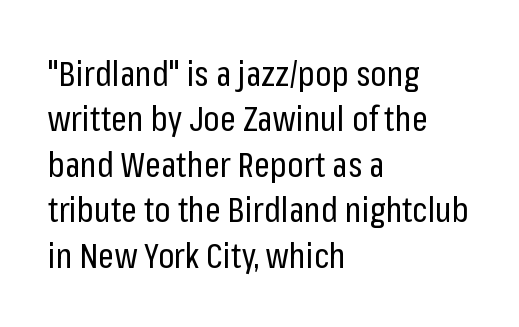
{"serif": "no", "italic": "no", "bold": "no", "weight": "regular", "width": "condensed", "stroke_contrast": "low", "x_height": "medium", "monospaced": "no", "underline": "no", "align": "left", "line_spacing": "normal", "line_spacing_ratio": 1.3, "letter_spacing": "normal", "letter_spacing_em": 0.0, "glyph_px": 35}
